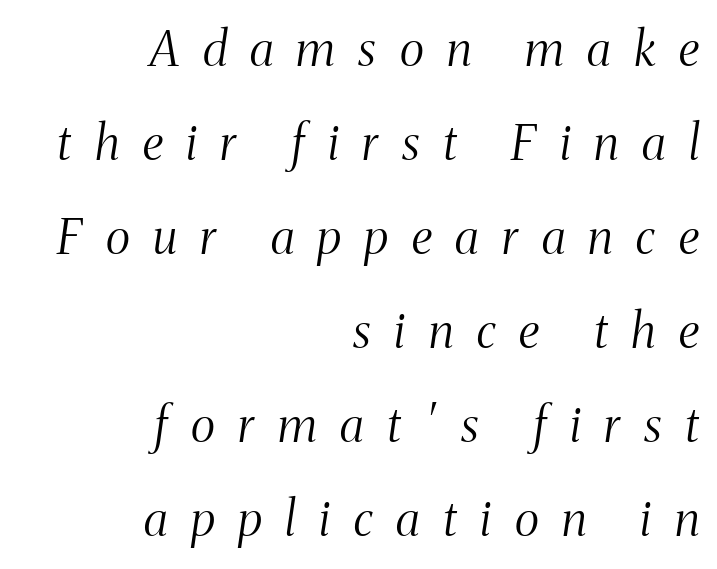
Q: Is the text bold? A: No.
Q: Is the text italic (slanted)? A: Yes, it leans right by about 8 degrees.
Q: Is the typeface a serif or a sans-serif typeface? A: Serif.
Q: Is the text underlined? A: No.
Q: How is the paragraph aligned? A: Right-aligned.
Q: Is the spacing between letters normal or unusually wide? A: Unusually wide.
Q: Is the spacing between lines tight, normal or loose? A: Loose.
Q: Width (condensed, normal, or wide)? A: Condensed.
Q: Stroke contrast? A: Medium.
Q: x-height? A: Medium.
Q: Monospaced? A: No.
